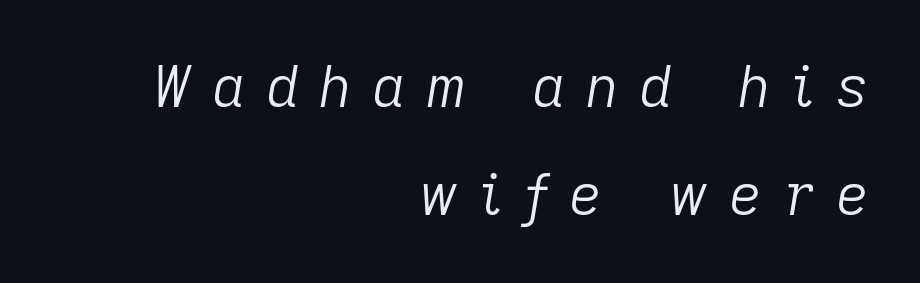
Successive baselines arrive slowly, with a big drop between each. The typesetter chose a ragged-left arrangement here. The foot of each line stays bare and open. The cut favours lightness, reaching ordinary text weight at its darkest.
